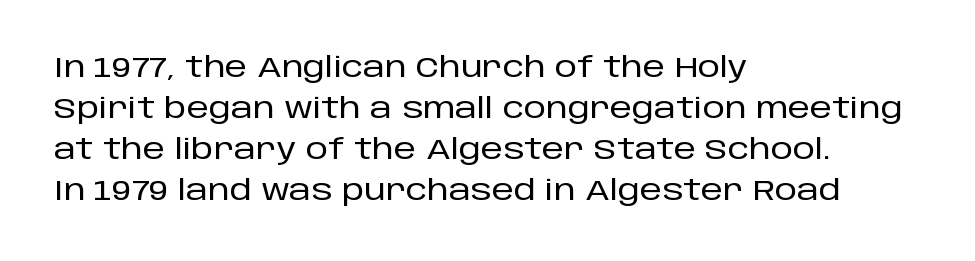
The face used here is proportionally spaced, like ordinary book or web type. This rendering leaves character spacing at its baseline value. The typesetter chose a ragged-right arrangement here. Words float on clear page, feet unadorned. This is the regular roman posture of the typeface.
